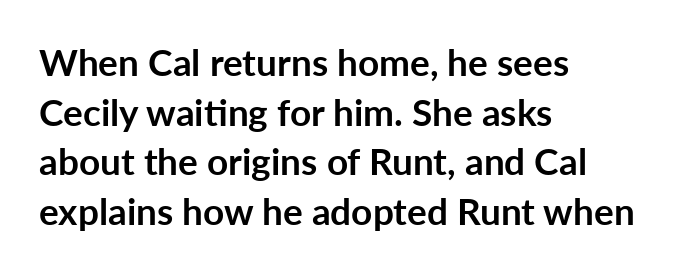
{"serif": "no", "italic": "no", "bold": "yes", "weight": "semibold", "width": "normal", "stroke_contrast": "low", "x_height": "medium", "monospaced": "no", "underline": "no", "align": "left", "line_spacing": "normal", "line_spacing_ratio": 1.34, "letter_spacing": "normal", "letter_spacing_em": 0.0, "glyph_px": 37}
